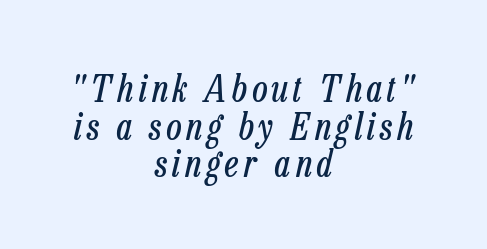
One-word summary of the alignment: center. Rendered with sloped, italic letterforms. These lines are rendered in a variable-pitch font. Very little white space separates one row of letters from the next. Rule under the text: the space is simply empty. The strokes carry an ordinary text weight at most.
